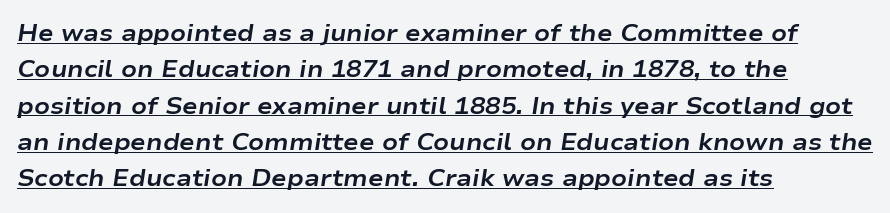
{"italic": "yes", "lean": "right", "slant_degrees": 9, "bold": "yes", "underline": "yes", "align": "left", "line_spacing": "normal", "line_spacing_ratio": 1.58, "letter_spacing": "normal", "letter_spacing_em": 0.0, "glyph_px": 23}
